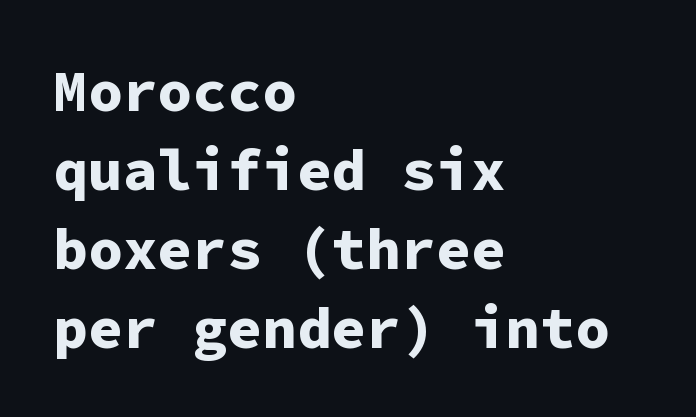
Q: Is the text bold? A: Yes.
Q: Is the text italic (slanted)? A: No, it is upright.
Q: Is the typeface a serif or a sans-serif typeface? A: Sans-serif.
Q: Is the text underlined? A: No.
Q: How is the paragraph aligned? A: Left-aligned.
Q: Is the spacing between letters normal or unusually wide? A: Normal.
Q: Is the spacing between lines tight, normal or loose? A: Normal.
Q: Width (condensed, normal, or wide)? A: Normal.
Q: Stroke contrast? A: Low.
Q: x-height? A: Medium.
Q: Monospaced? A: Yes.
